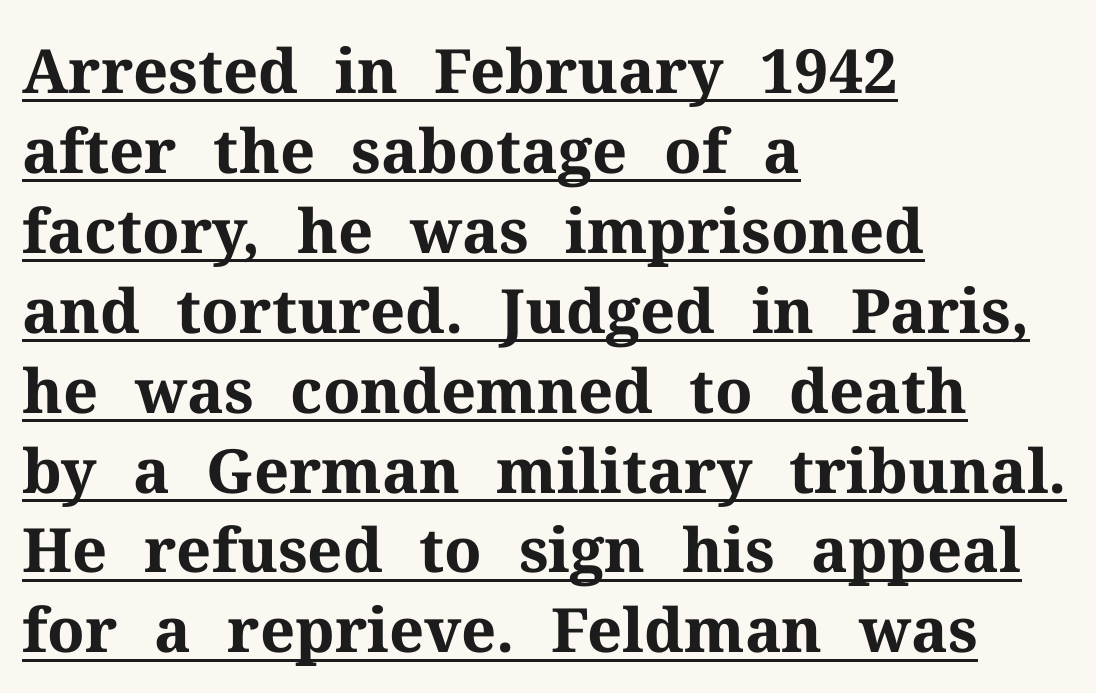
Q: Is the text bold? A: Yes.
Q: Is the text italic (slanted)? A: No, it is upright.
Q: Is the typeface a serif or a sans-serif typeface? A: Serif.
Q: Is the text underlined? A: Yes.
Q: How is the paragraph aligned? A: Left-aligned.
Q: Is the spacing between letters normal or unusually wide? A: Normal.
Q: Is the spacing between lines tight, normal or loose? A: Normal.
Q: Width (condensed, normal, or wide)? A: Normal.
Q: Stroke contrast? A: Medium.
Q: x-height? A: Medium.
Q: Monospaced? A: No.
